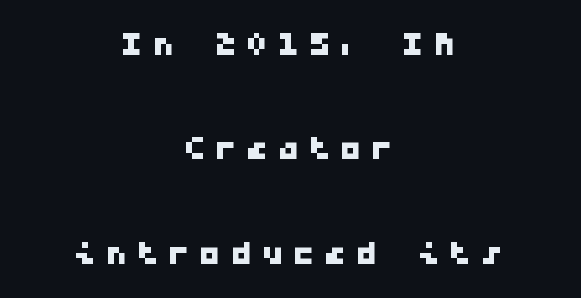
The image shows 44 px wide sans-serif type, monospaced; set centered, loose line spacing (2.37x), unusually wide letter spacing (+0.21 em), not underlined; low stroke contrast and a medium x-height.
